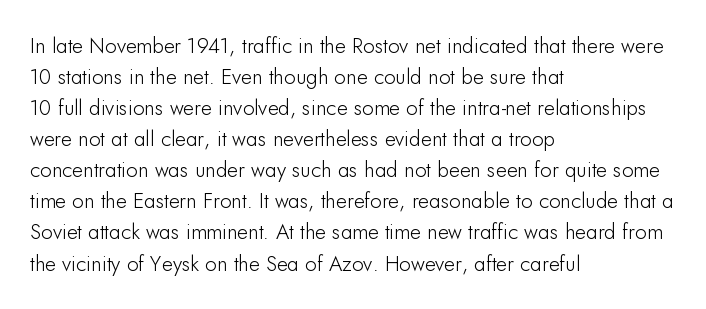
{"italic": "no", "underline": "no", "align": "left", "line_spacing": "normal", "line_spacing_ratio": 1.48, "letter_spacing": "normal", "letter_spacing_em": 0.0, "glyph_px": 21}
